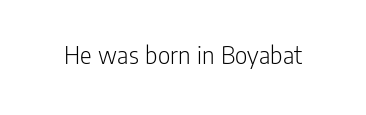
{"italic": "no", "bold": "no", "underline": "no", "letter_spacing": "normal", "letter_spacing_em": 0.0, "glyph_px": 27}
